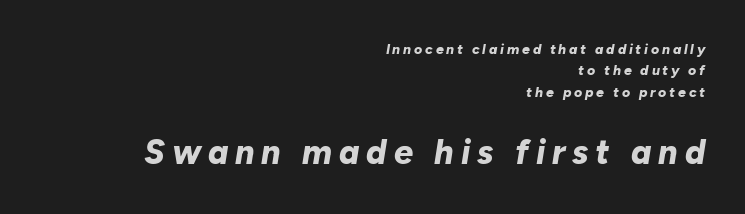
The second block has been scaled up relative to the first. One-word summary of the alignment: right. Beneath every word, the page is bare. Evenly set lines give the paragraph a standard silhouette. This is heavy type, rendered in bold.
